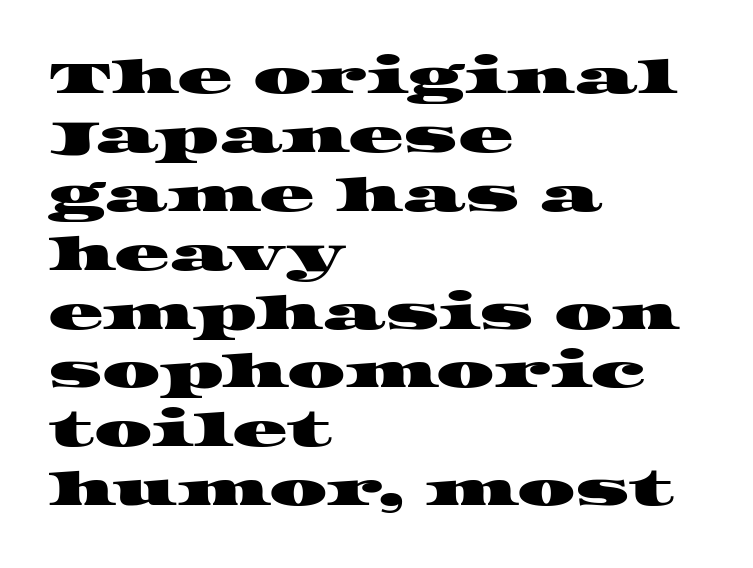
{"serif": "yes", "width": "wide", "stroke_contrast": "high", "x_height": "large", "monospaced": "no", "underline": "no", "align": "left", "line_spacing": "normal", "line_spacing_ratio": 1.28, "letter_spacing": "normal", "letter_spacing_em": 0.0, "glyph_px": 46}
